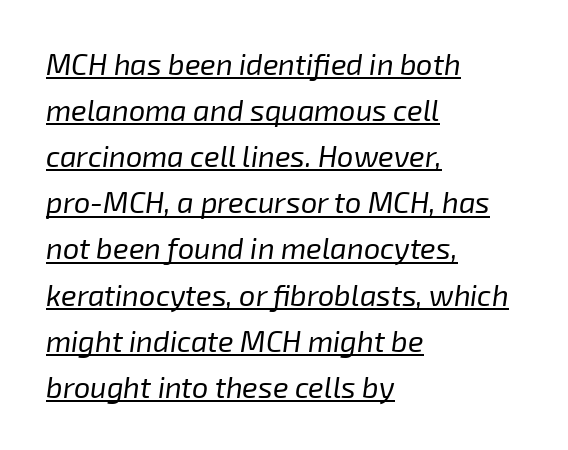
{"italic": "yes", "lean": "right", "slant_degrees": 8, "bold": "no", "weight": "regular", "width": "normal", "stroke_contrast": "low", "x_height": "medium", "monospaced": "no", "underline": "yes", "align": "left", "line_spacing": "normal", "line_spacing_ratio": 1.59, "letter_spacing": "normal", "letter_spacing_em": 0.0, "glyph_px": 29}
